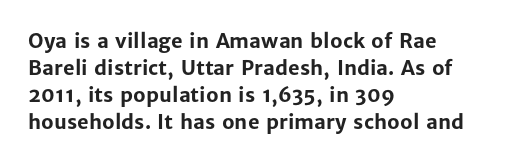
The font's upright variant was chosen for this text. Notice how the passage keeps a crisp vertical edge on the left only. Honestly, the row spacing looks completely unremarkable. Bare-footed words on every line.
